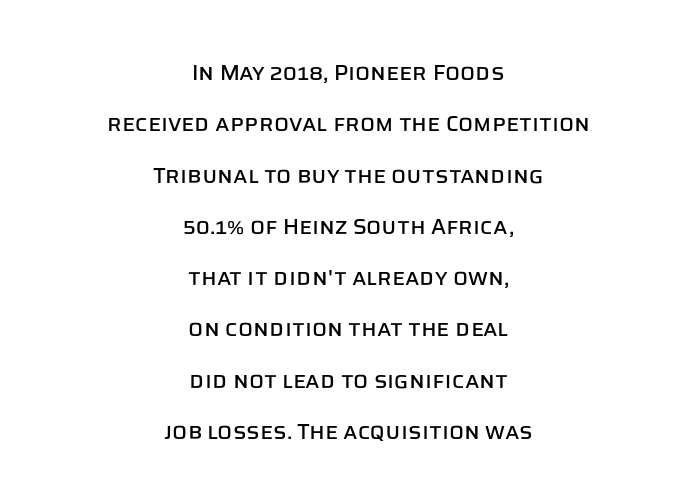
The gaps between neighbouring characters are ordinary and unremarkable. These lines stack symmetrically, like a column narrowing and widening about its center. This sample trades compactness for vertical openness between lines. Tall strokes in this sample are plumb rather than angled. Letters rest on an invisible, unmarked baseline.
